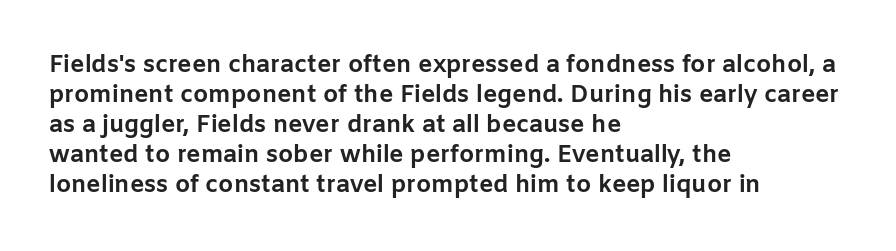
The characters look thick and weighty, a clear bold. Rows of type keep a routine distance in the vertical direction. Each word holds together tightly as a unit, with standard inter-letter gaps. Does the copy run flush right? No — it runs flush left. Beneath every word, the page is bare.
